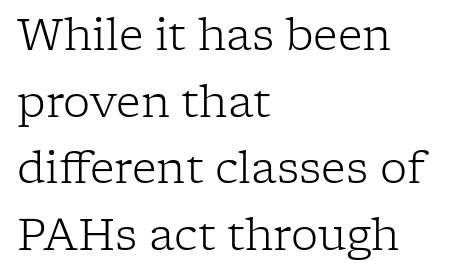
Posture: upright roman. Nothing unusual about the tracking: characters are spaced as the font intends. Weight: not bold — regular or lighter. Spacing verdict: proportional, widths tailored to each character. These lines are set flush left with a ragged right edge.
